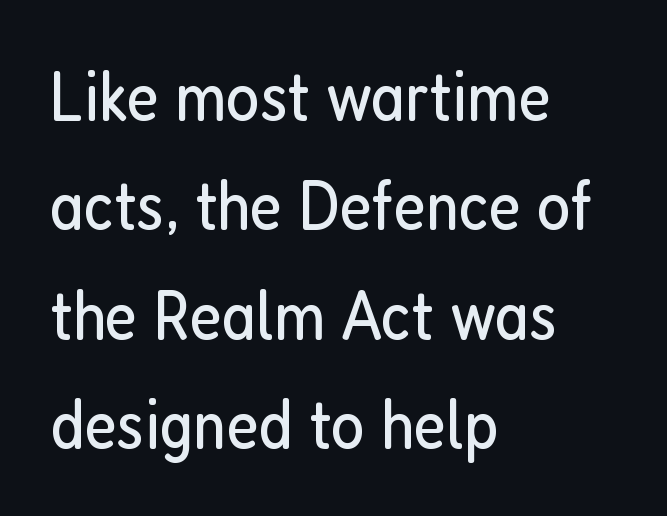
{"serif": "no", "italic": "no", "bold": "no", "weight": "regular", "width": "condensed", "stroke_contrast": "low", "x_height": "medium", "monospaced": "no", "underline": "no", "align": "left", "line_spacing": "normal", "line_spacing_ratio": 1.54, "letter_spacing": "normal", "letter_spacing_em": 0.0, "glyph_px": 71}
